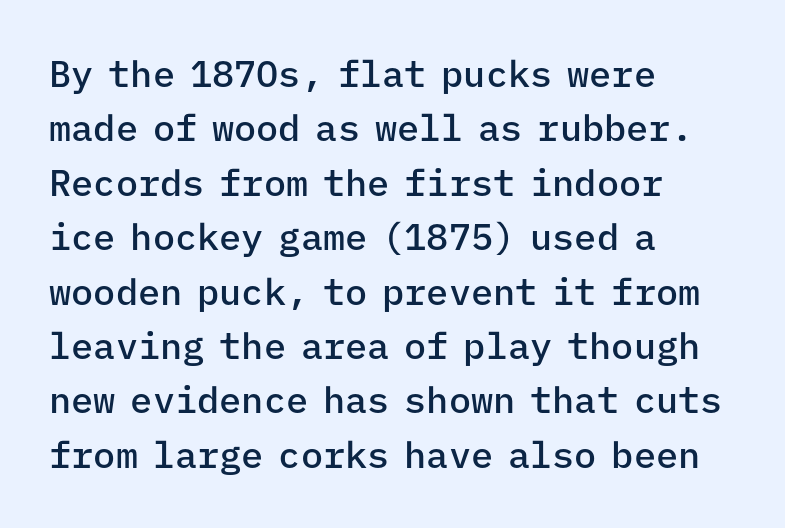
Lines of text with bare space underneath. The font family rendered here belongs to the sans-serif group. You can tell it's not italic because the verticals are truly vertical. Moderately thickened strokes mark this as semibold type. The rows are spaced the way most documents space them.
